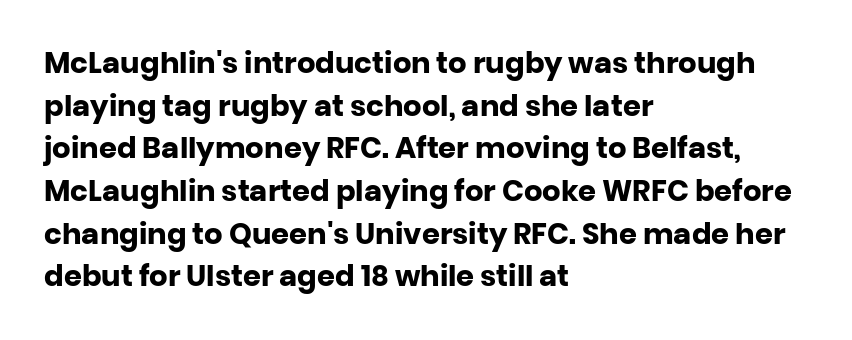
{"serif": "no", "italic": "no", "bold": "yes", "weight": "heavy", "width": "normal", "stroke_contrast": "low", "x_height": "large", "monospaced": "no", "underline": "no", "align": "left", "line_spacing": "normal", "line_spacing_ratio": 1.47, "letter_spacing": "normal", "letter_spacing_em": 0.0, "glyph_px": 29}
